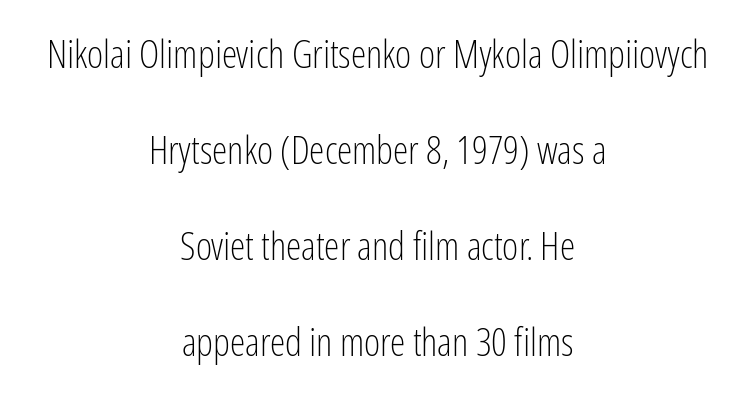
The image shows 39 px light, condensed sans-serif type, upright; set centered, loose line spacing (2.46x), normal letter spacing, not underlined; low stroke contrast and a medium x-height.
